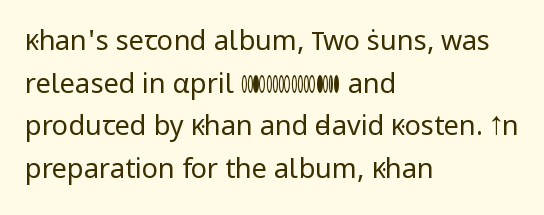
The ragged edge is on the right, which tells us the setting is flush left. Vertical strokes here are truly vertical. Heaviness? Minimal to ordinary, like unemphasized prose. Lines of text with bare space underneath.
